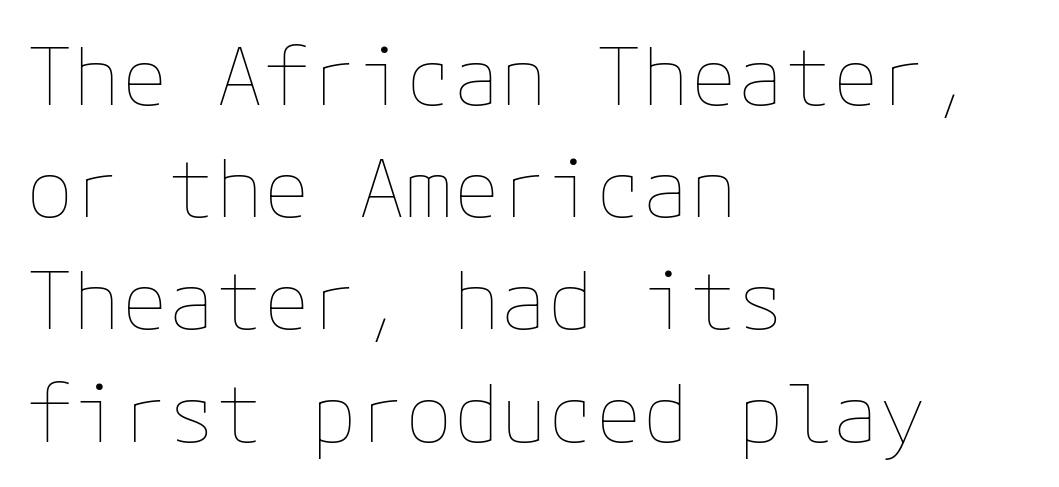
Q: Is the text bold? A: No.
Q: Is the text italic (slanted)? A: No, it is upright.
Q: Is the text underlined? A: No.
Q: How is the paragraph aligned? A: Left-aligned.
Q: Is the spacing between letters normal or unusually wide? A: Normal.
Q: Is the spacing between lines tight, normal or loose? A: Normal.
Q: Width (condensed, normal, or wide)? A: Normal.
Q: Stroke contrast? A: Low.
Q: x-height? A: Medium.
